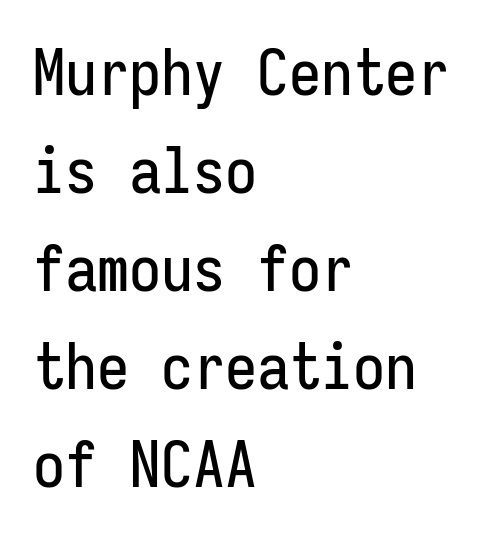
{"serif": "no", "italic": "no", "width": "condensed", "stroke_contrast": "low", "x_height": "medium", "monospaced": "yes", "underline": "no", "align": "left", "line_spacing": "normal", "line_spacing_ratio": 1.53, "letter_spacing": "normal", "letter_spacing_em": 0.0, "glyph_px": 64}
